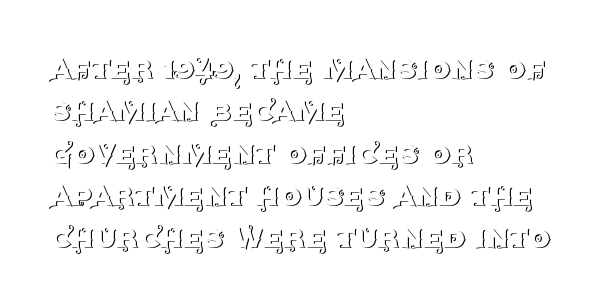
{"serif": "yes", "italic": "no", "bold": "no", "weight": "thin", "width": "normal", "stroke_contrast": "medium", "x_height": "large", "monospaced": "no", "underline": "no", "align": "left", "line_spacing_ratio": 1.21, "letter_spacing": "normal", "letter_spacing_em": 0.0, "glyph_px": 35}
